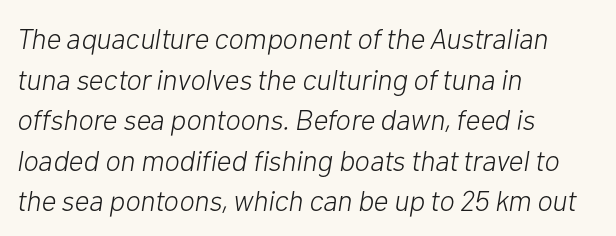
{"italic": "yes", "lean": "right", "slant_degrees": 10, "bold": "no", "weight": "light", "width": "normal", "stroke_contrast": "low", "x_height": "medium", "monospaced": "no", "underline": "no", "align": "left", "line_spacing": "normal", "line_spacing_ratio": 1.4, "letter_spacing": "normal", "letter_spacing_em": 0.0, "glyph_px": 29}
